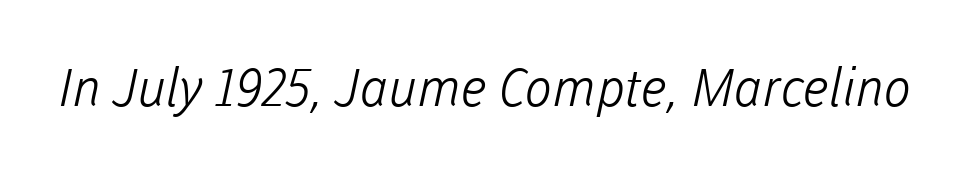
Compared with a typical body face, this is equally light or lighter still. Type without underlining. Default kerning and tracking; the words read as compact shapes. You could not count columns in this text — the font is proportionally spaced.
